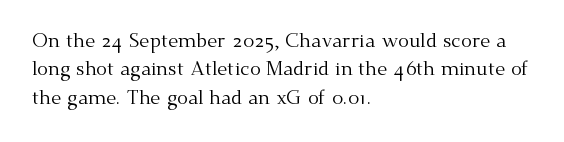
The image shows 20 px text type, upright; set left-aligned, normal line spacing (1.42x), normal letter spacing, not underlined.
